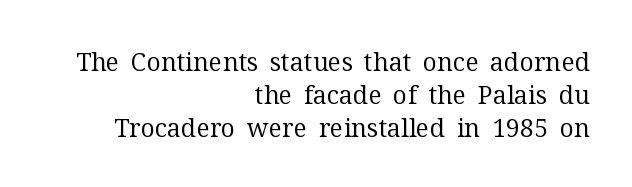
The image shows 25 px text type, upright; set right-aligned, normal line spacing (1.32x), normal letter spacing, not underlined.
